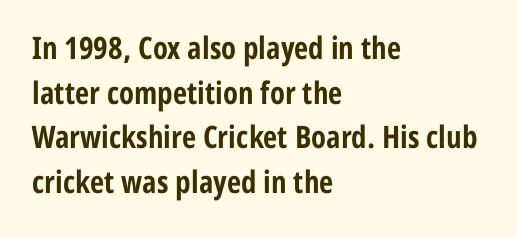
{"serif": "no", "italic": "no", "bold": "yes", "weight": "bold", "width": "condensed", "stroke_contrast": "low", "x_height": "medium", "monospaced": "no", "underline": "no", "align": "left", "line_spacing": "normal", "line_spacing_ratio": 1.44, "letter_spacing": "normal", "letter_spacing_em": 0.0, "glyph_px": 31}
